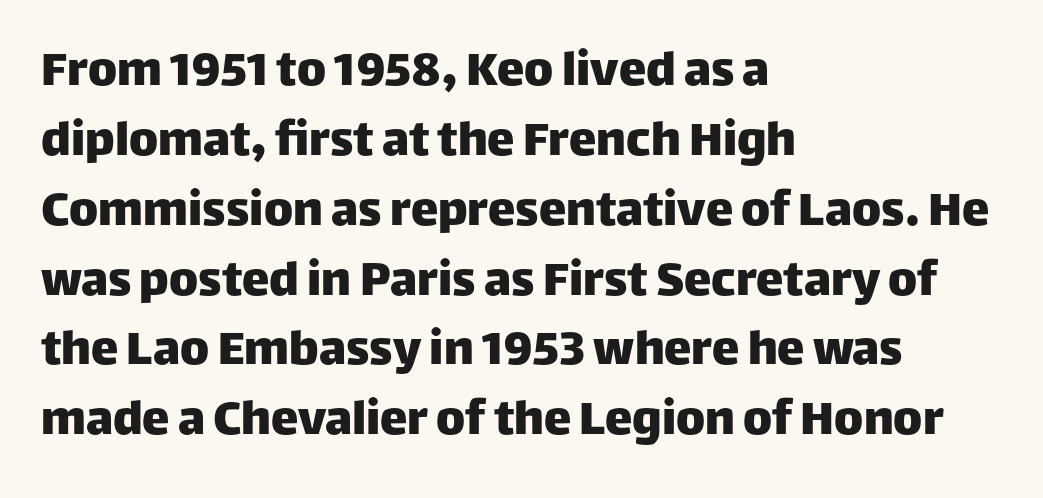
Varying glyph widths throughout — classic text-font behaviour. Ordinary non-slanted type is in use. Reading down the column, the eye jumps a familiar distance to each next line. Short and long lines alike share a common starting point at left. Beneath every word, the page is bare. Tracking here is standard; glyphs follow each other at the usual distance.
